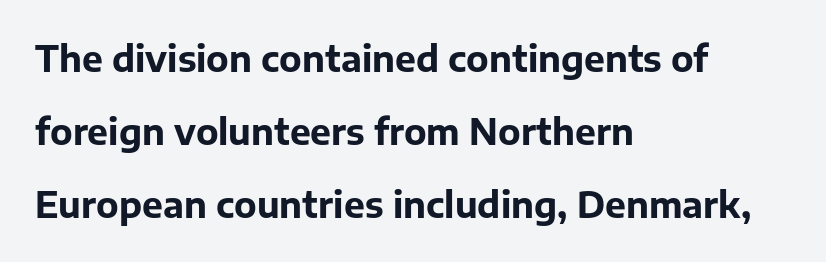
The image shows 35 px bold sans-serif type, upright; set left-aligned, loose line spacing (2.09x), normal letter spacing, not underlined; low stroke contrast and a medium x-height.
